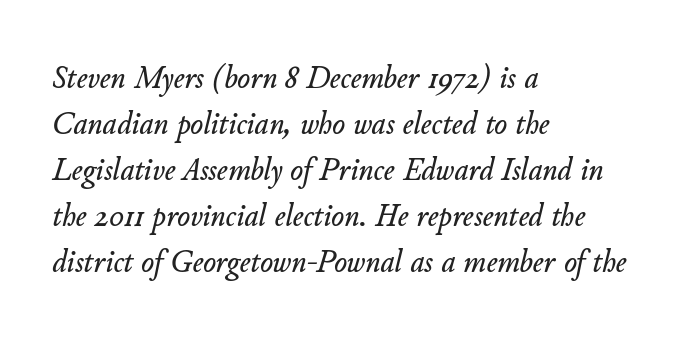
Q: Is the text italic (slanted)? A: Yes, it leans right by about 11 degrees.
Q: Is the text underlined? A: No.
Q: How is the paragraph aligned? A: Left-aligned.
Q: Is the spacing between letters normal or unusually wide? A: Normal.
Q: Is the spacing between lines tight, normal or loose? A: Normal.
Q: Width (condensed, normal, or wide)? A: Normal.
Q: Stroke contrast? A: Low.
Q: x-height? A: Small.
Q: Monospaced? A: No.
